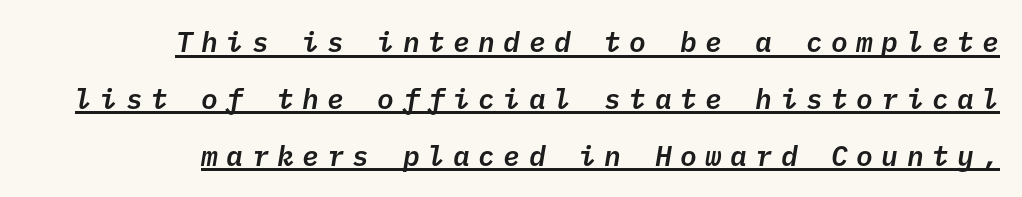
{"italic": "yes", "lean": "right", "slant_degrees": 10, "width": "normal", "stroke_contrast": "low", "x_height": "medium", "monospaced": "yes", "underline": "yes", "align": "right", "line_spacing": "loose", "line_spacing_ratio": 2.03, "letter_spacing": "wide", "letter_spacing_em": 0.3, "glyph_px": 28}
